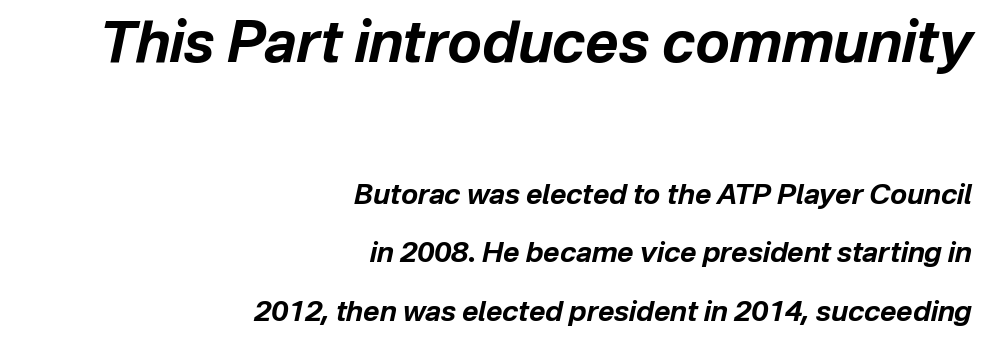
{"italic": "yes", "lean": "right", "slant_degrees": 12, "bold": "yes", "weight": "bold", "width": "normal", "stroke_contrast": "low", "x_height": "medium", "monospaced": "no", "underline": "no", "align": "right", "line_spacing": "loose", "line_spacing_ratio": 2.08, "letter_spacing": "normal", "letter_spacing_em": 0.0, "larger_block": "first", "size_ratio": 2.04, "glyph_px": 57}
